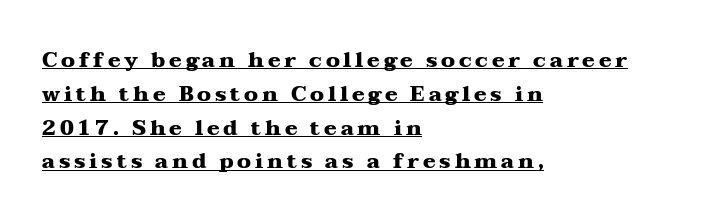
The image shows 21 px bold type, upright; set left-aligned, normal line spacing (1.61x), underlined.
